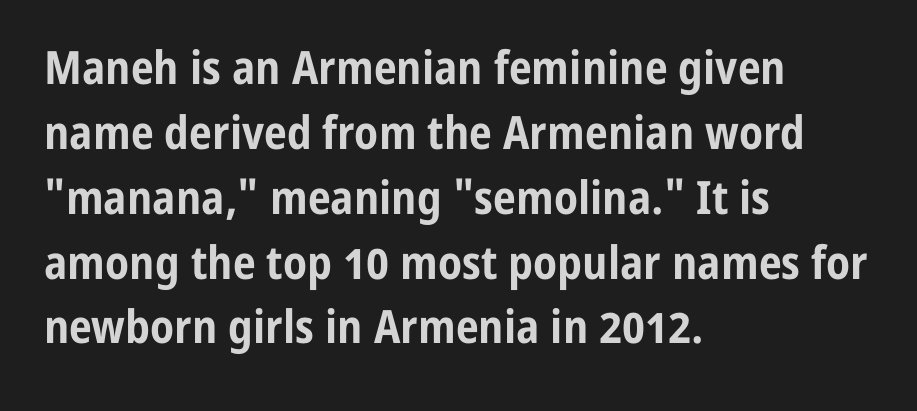
The image shows 46 px bold, condensed sans-serif type, upright; set left-aligned, normal line spacing (1.41x), normal letter spacing, not underlined; low stroke contrast and a medium x-height.
